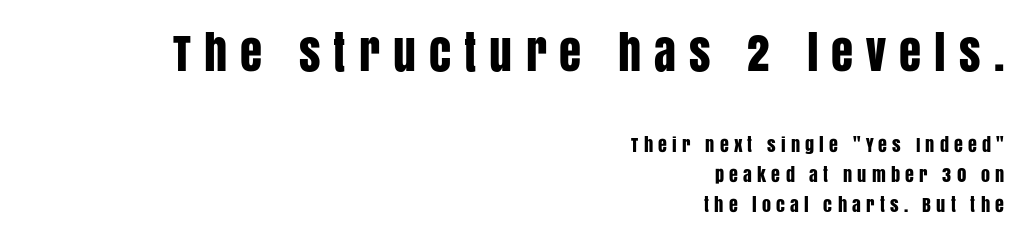
Large over small — that's the arrangement of the two blocks here. Caption: expanded tracking, letters set apart. Descenders hang freely into open space. In CSS terms this would be text-align: right.
